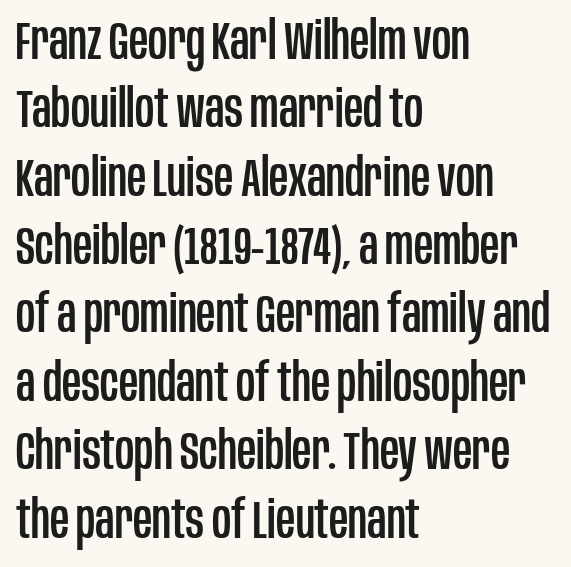
The image shows 53 px condensed sans-serif type, upright; set left-aligned, normal line spacing (1.29x), normal letter spacing, not underlined; low stroke contrast and a large x-height.
